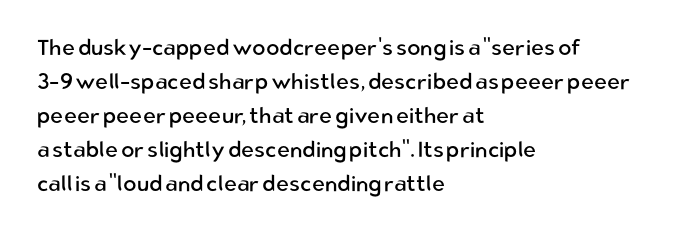
The image shows 22 px text type, upright; set left-aligned, normal line spacing (1.55x), normal letter spacing, not underlined.
